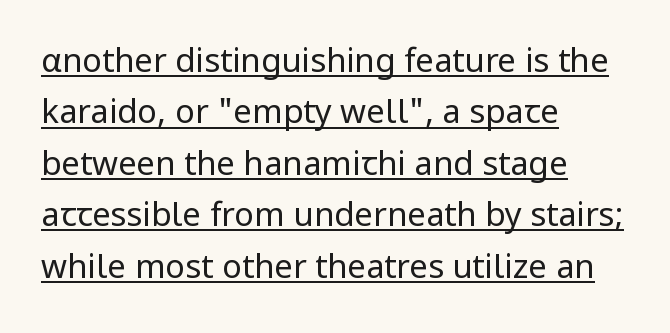
{"serif": "no", "italic": "no", "bold": "no", "weight": "regular", "width": "normal", "stroke_contrast": "low", "x_height": "medium", "monospaced": "no", "underline": "yes", "align": "left", "line_spacing": "normal", "line_spacing_ratio": 1.56, "letter_spacing": "normal", "letter_spacing_em": 0.0, "glyph_px": 33}
